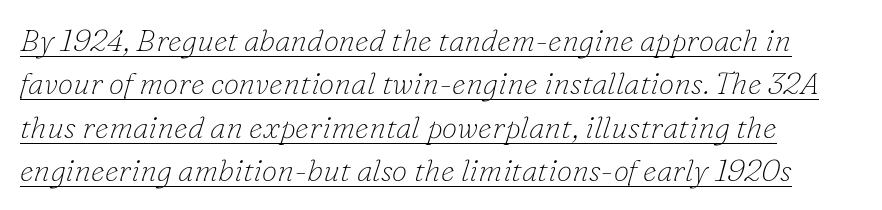
Here the designer chose a conventional face with non-uniform glyph widths. A serif font was chosen for this passage. Horizontal bands of white between lines are of average thickness. Tall strokes in this sample are angled rather than plumb. This sample is left-justified, so line endings fall wherever the words run out.
